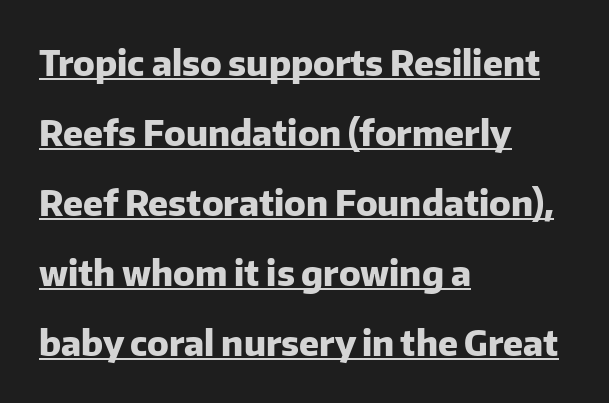
The image shows 35 px heavy sans-serif type, upright; set left-aligned, loose line spacing (2.0x), normal letter spacing, underlined; low stroke contrast and a medium x-height.
